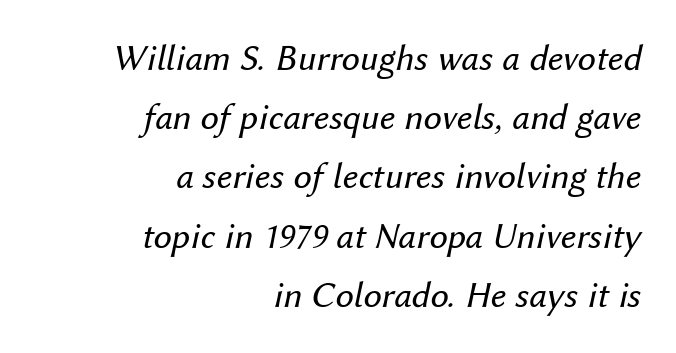
The image shows 37 px regular-weight type, italic (leaning right); set right-aligned, normal line spacing (1.6x), normal letter spacing, not underlined; medium stroke contrast and a medium x-height.
